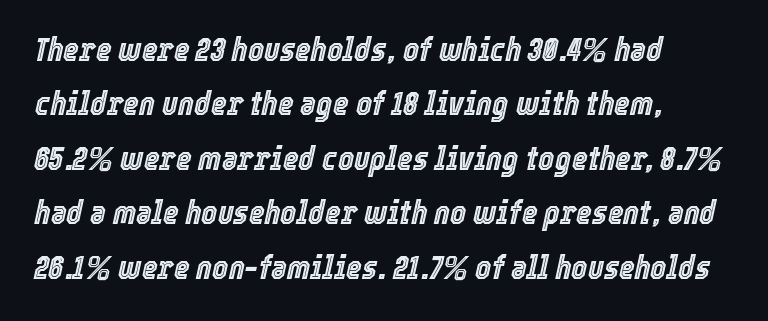
Think of a printed novel: that variable character pitch is what you see here. Nobody touched the tracking dial on this one. Successive baselines arrive at the customary interval. Only glyphs here, with clear space below each row.
